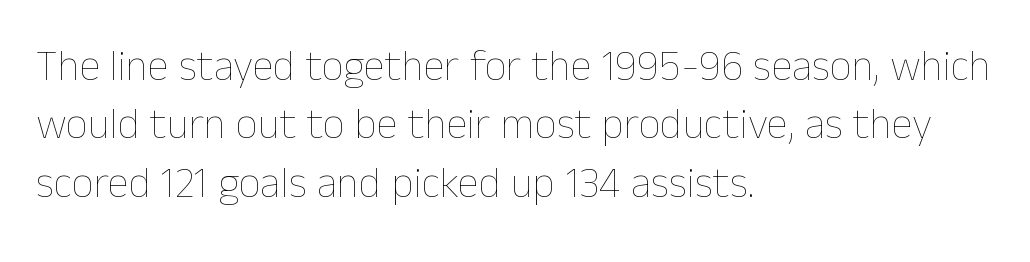
{"italic": "no", "bold": "no", "weight": "thin", "width": "normal", "stroke_contrast": "low", "x_height": "medium", "monospaced": "no", "underline": "no", "align": "left", "line_spacing": "normal", "line_spacing_ratio": 1.36, "letter_spacing": "normal", "letter_spacing_em": 0.0, "glyph_px": 43}
